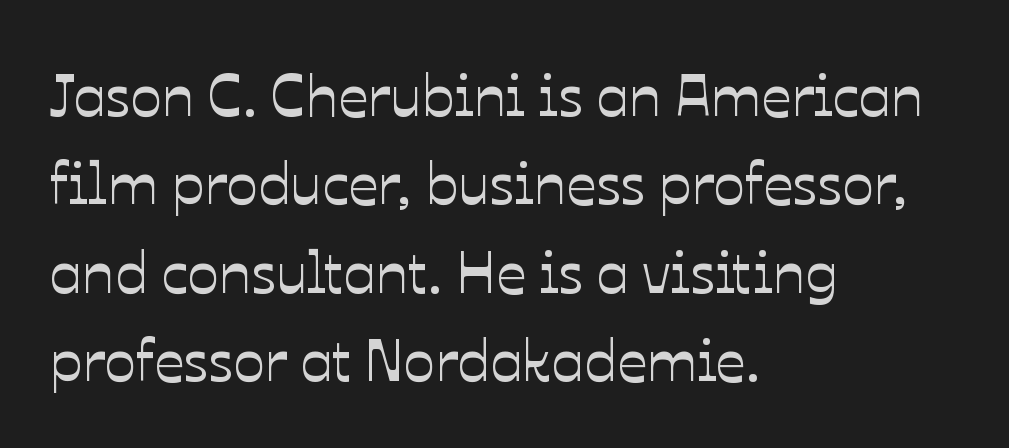
{"italic": "no", "width": "normal", "stroke_contrast": "low", "x_height": "medium", "monospaced": "no", "underline": "no", "align": "left", "line_spacing": "normal", "line_spacing_ratio": 1.5, "letter_spacing": "normal", "letter_spacing_em": 0.0, "glyph_px": 59}
